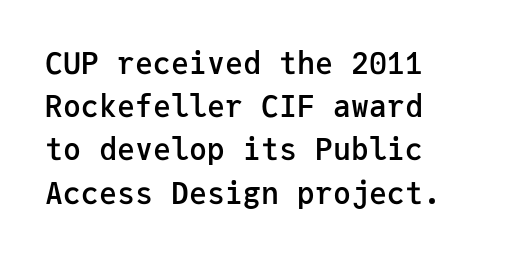
{"serif": "no", "italic": "no", "bold": "semi", "weight": "semibold", "width": "normal", "stroke_contrast": "low", "x_height": "medium", "monospaced": "yes", "underline": "no", "align": "left", "line_spacing": "normal", "line_spacing_ratio": 1.44, "letter_spacing": "normal", "letter_spacing_em": 0.0, "glyph_px": 30}
